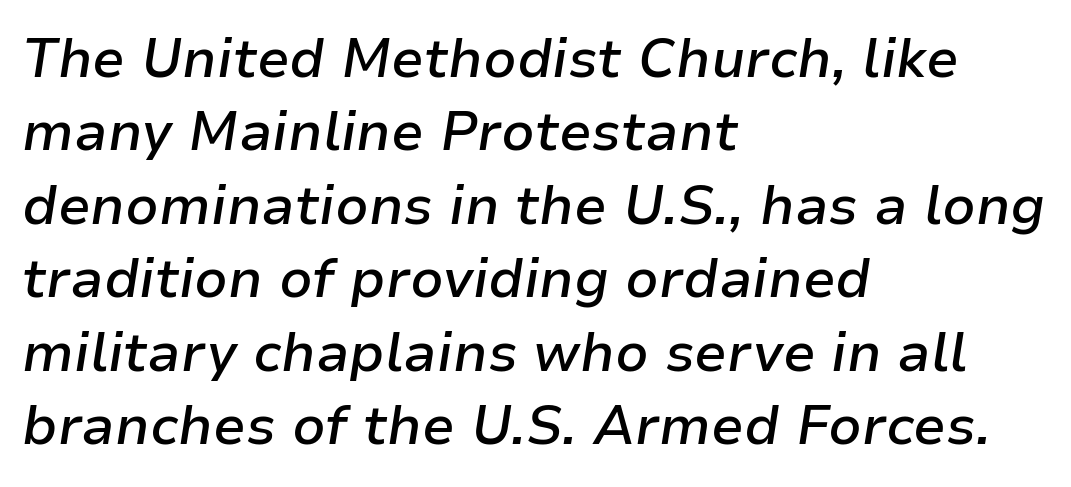
The image shows 54 px semibold type, italic (leaning right); set left-aligned, normal line spacing (1.36x), normal letter spacing, not underlined; low stroke contrast and a medium x-height.
